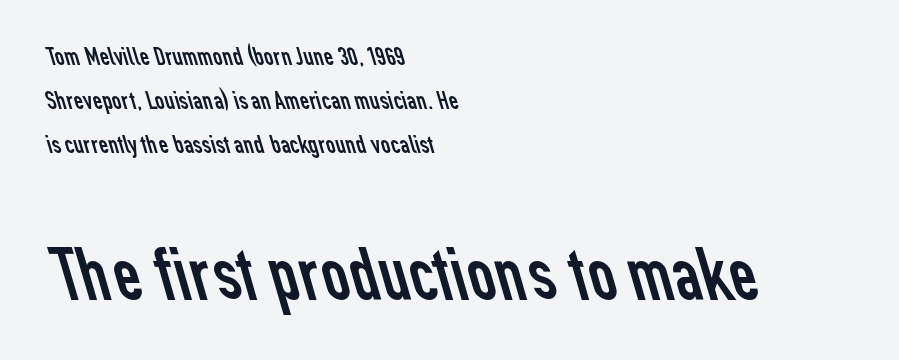
The image shows 77 px regular-weight sans-serif type; set left-aligned, normal line spacing (1.69x), normal letter spacing, not underlined; the second (bottom) block is 2.96x larger; low stroke contrast and a medium x-height.
